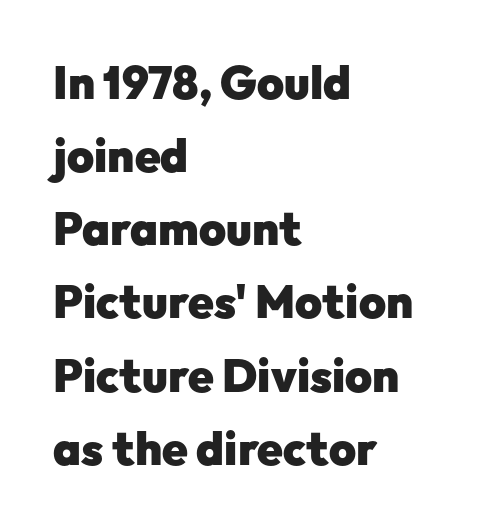
Nothing sits at the stroke ends, so this counts as sans-serif. Each glyph is drawn with heavy, bold strokes. Glyph-to-glyph distance matches everyday printed text. Normally led — the rows are evenly, conventionally spaced.
